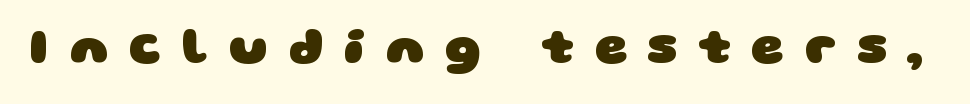
Q: Is the text bold? A: Yes.
Q: Is the typeface a serif or a sans-serif typeface? A: Sans-serif.
Q: Is the text underlined? A: No.
Q: Is the spacing between letters normal or unusually wide? A: Unusually wide.
Q: Width (condensed, normal, or wide)? A: Wide.
Q: Stroke contrast? A: Low.
Q: x-height? A: Large.
Q: Monospaced? A: No.
